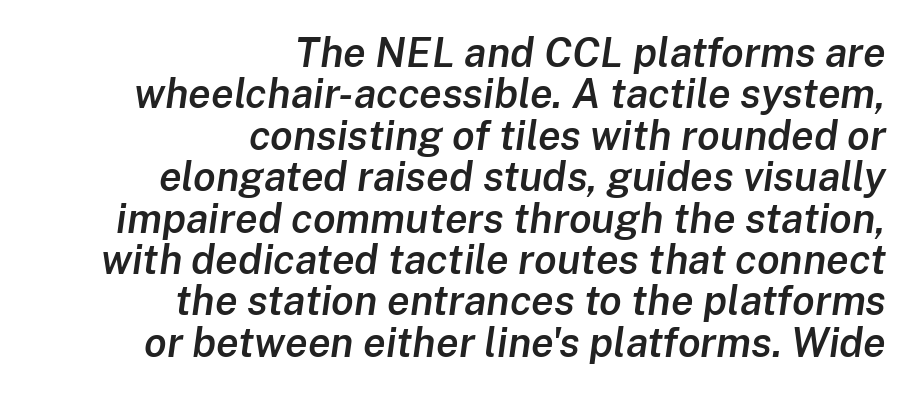
This sample trades vertical openness for compactness between lines. Line ends are locked; line starts wander. Looks like regular typesetting: each glyph gets only the width it needs. Honestly, there is no underline to notice here at all. A bit beefed up — I'd call it semibold rather than bold. There's an unmistakable incline to the writing here.
